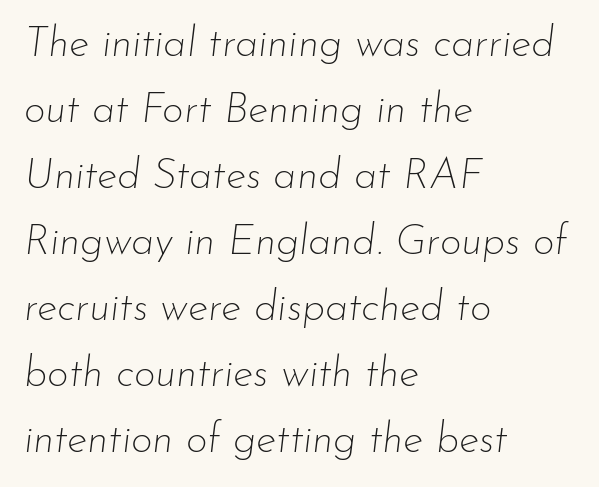
Q: Is the text bold? A: No.
Q: Is the text italic (slanted)? A: Yes, it leans right by about 7 degrees.
Q: Is the text underlined? A: No.
Q: How is the paragraph aligned? A: Left-aligned.
Q: Is the spacing between letters normal or unusually wide? A: Normal.
Q: Is the spacing between lines tight, normal or loose? A: Normal.
Q: Width (condensed, normal, or wide)? A: Normal.
Q: Stroke contrast? A: Low.
Q: x-height? A: Small.
Q: Monospaced? A: No.
